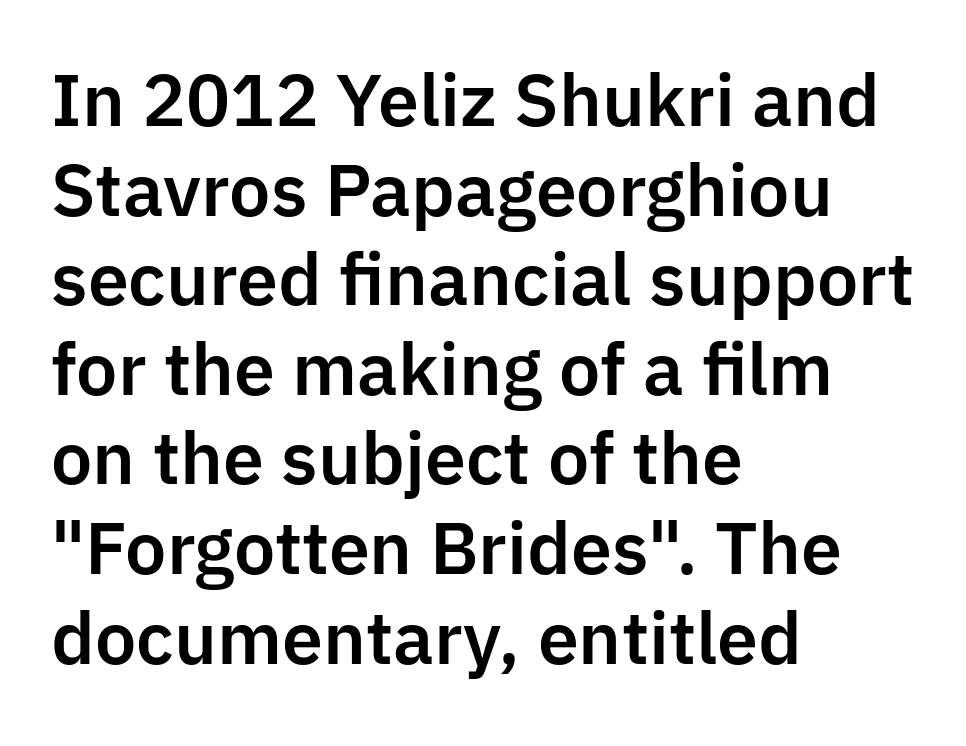
Q: Is the text italic (slanted)? A: No, it is upright.
Q: Is the typeface a serif or a sans-serif typeface? A: Sans-serif.
Q: Is the text underlined? A: No.
Q: How is the paragraph aligned? A: Left-aligned.
Q: Is the spacing between letters normal or unusually wide? A: Normal.
Q: Is the spacing between lines tight, normal or loose? A: Normal.
Q: Width (condensed, normal, or wide)? A: Normal.
Q: Stroke contrast? A: Low.
Q: x-height? A: Medium.
Q: Monospaced? A: No.
